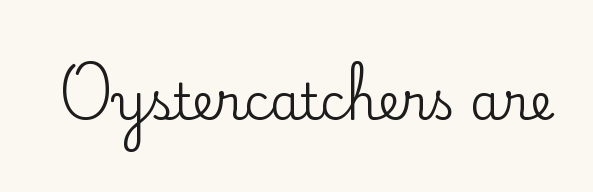
The line texture is even and compact thanks to regular tracking. The font's upright variant was chosen for this text. The string is rendered with underlining switched off. The letters advance in unequal steps, a hallmark of proportional type.
